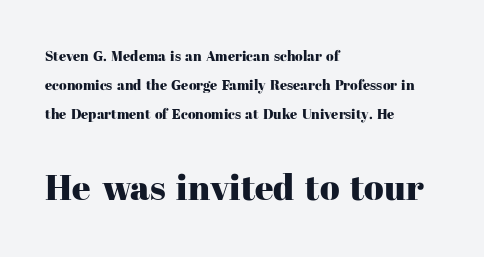
The image shows 36 px serif type, upright; set left-aligned, loose line spacing (2.06x), normal letter spacing, not underlined; the second (bottom) block is 2.57x larger; high stroke contrast and a medium x-height.
